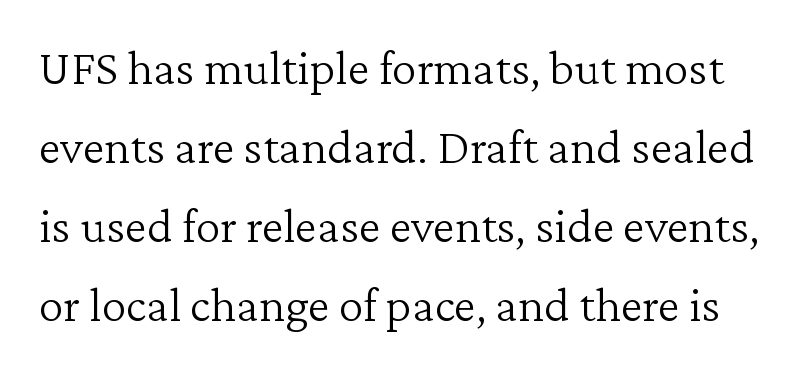
The image shows 50 px light serif type, upright; set normal line spacing (1.58x), normal letter spacing, not underlined; low stroke contrast and a medium x-height.
